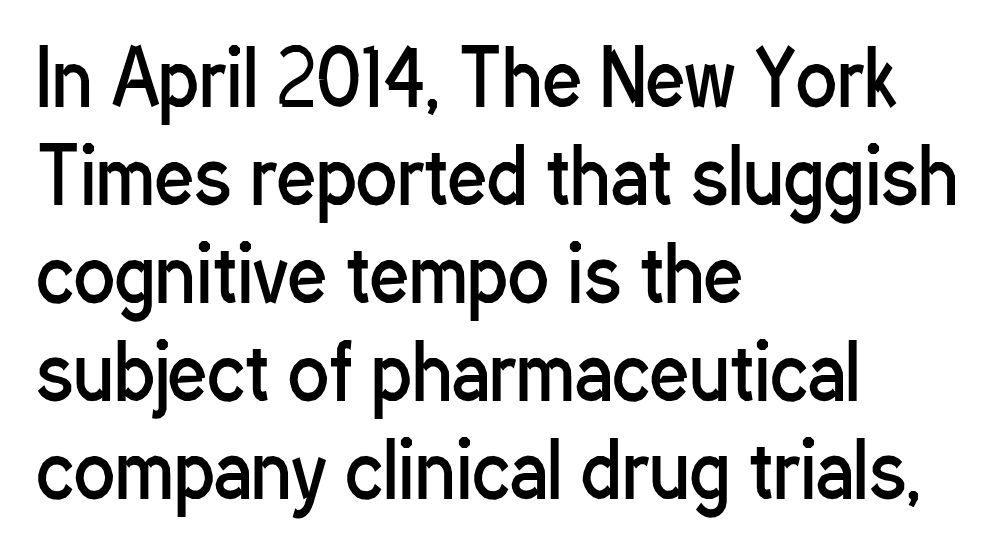
{"serif": "no", "italic": "no", "bold": "no", "weight": "regular", "width": "condensed", "stroke_contrast": "low", "x_height": "medium", "monospaced": "no", "underline": "no", "align": "left", "line_spacing": "normal", "line_spacing_ratio": 1.29, "letter_spacing": "normal", "letter_spacing_em": 0.0, "glyph_px": 76}
